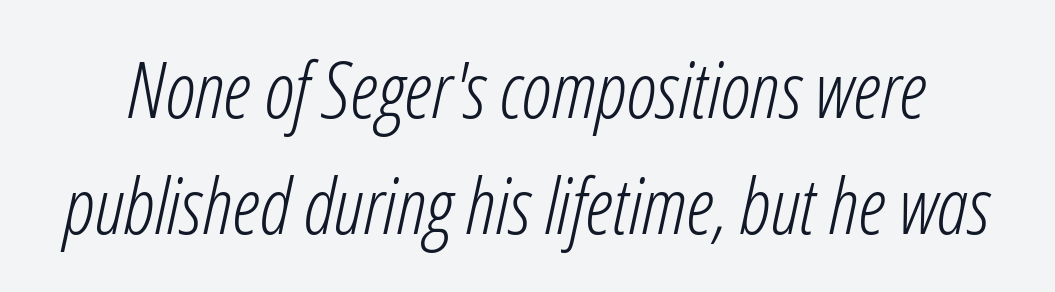
The image shows 78 px light, condensed type, italic (leaning right); set normal line spacing (1.49x), normal letter spacing, not underlined; low stroke contrast and a medium x-height.
